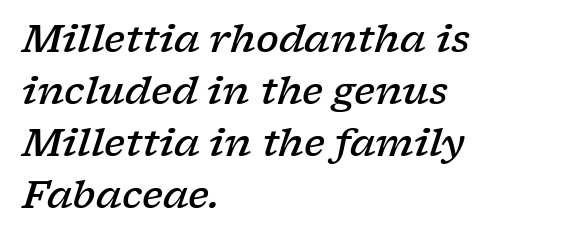
{"serif": "yes", "italic": "yes", "lean": "right", "slant_degrees": 17, "bold": "semi", "weight": "semibold", "width": "wide", "stroke_contrast": "low", "x_height": "medium", "monospaced": "no", "underline": "no", "align": "left", "line_spacing": "normal", "line_spacing_ratio": 1.37, "letter_spacing": "normal", "letter_spacing_em": 0.0, "glyph_px": 38}
